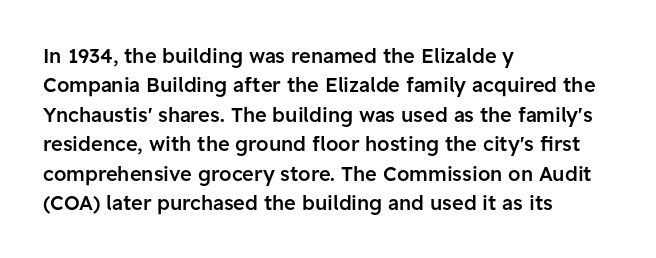
The image shows 20 px text type, upright; set left-aligned, normal line spacing (1.47x), normal letter spacing, not underlined.
